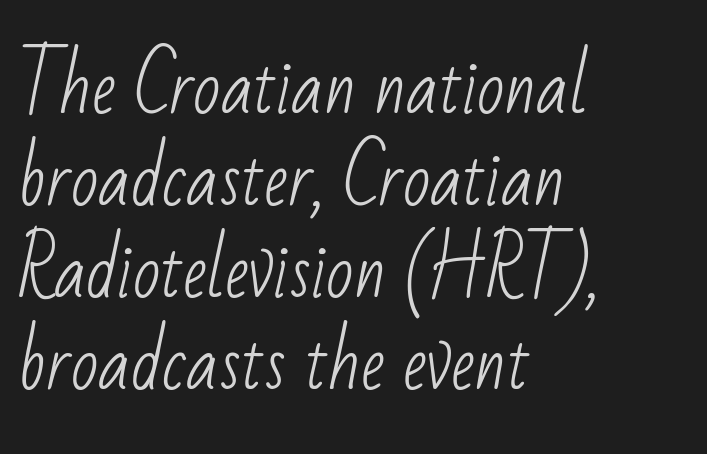
The gaps between neighbouring characters are ordinary and unremarkable. To sum up the face: it is a sans, with no serifs. The characters are drawn with everyday or finer stroke widths. The space between consecutive lines is moderate.
